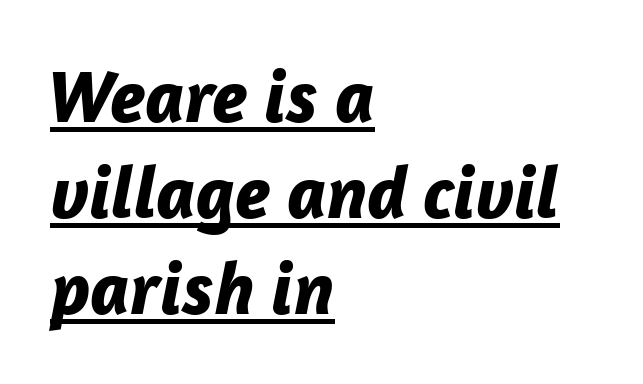
{"italic": "yes", "lean": "right", "slant_degrees": 12, "bold": "yes", "weight": "bold", "width": "normal", "stroke_contrast": "low", "x_height": "medium", "monospaced": "no", "underline": "yes", "align": "left", "line_spacing": "normal", "line_spacing_ratio": 1.28, "letter_spacing": "normal", "letter_spacing_em": 0.0, "glyph_px": 75}
